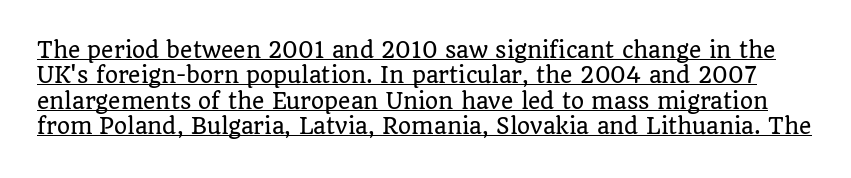
The image shows 21 px text type, upright; set line spacing 1.21x, normal letter spacing, underlined.
